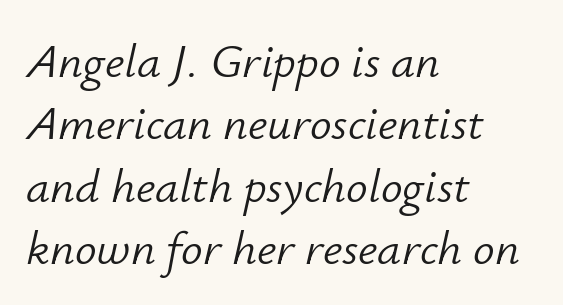
Q: Is the text bold? A: No.
Q: Is the text italic (slanted)? A: Yes, it leans right by about 12 degrees.
Q: Is the text underlined? A: No.
Q: How is the paragraph aligned? A: Left-aligned.
Q: Is the spacing between letters normal or unusually wide? A: Normal.
Q: Is the spacing between lines tight, normal or loose? A: Normal.
Q: Width (condensed, normal, or wide)? A: Normal.
Q: Stroke contrast? A: Low.
Q: x-height? A: Small.
Q: Monospaced? A: No.
